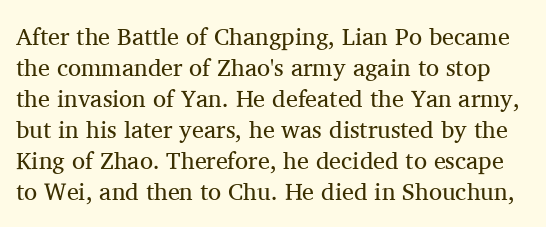
{"italic": "no", "bold": "no", "underline": "no", "line_spacing": "normal", "line_spacing_ratio": 1.29, "letter_spacing": "normal", "letter_spacing_em": 0.0, "glyph_px": 24}
